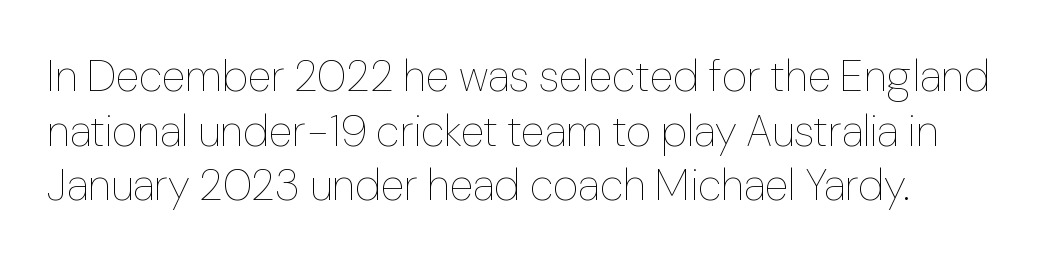
{"italic": "no", "bold": "no", "weight": "thin", "width": "normal", "stroke_contrast": "low", "x_height": "medium", "monospaced": "no", "underline": "no", "align": "left", "line_spacing_ratio": 1.24, "letter_spacing": "normal", "letter_spacing_em": 0.0, "glyph_px": 44}
